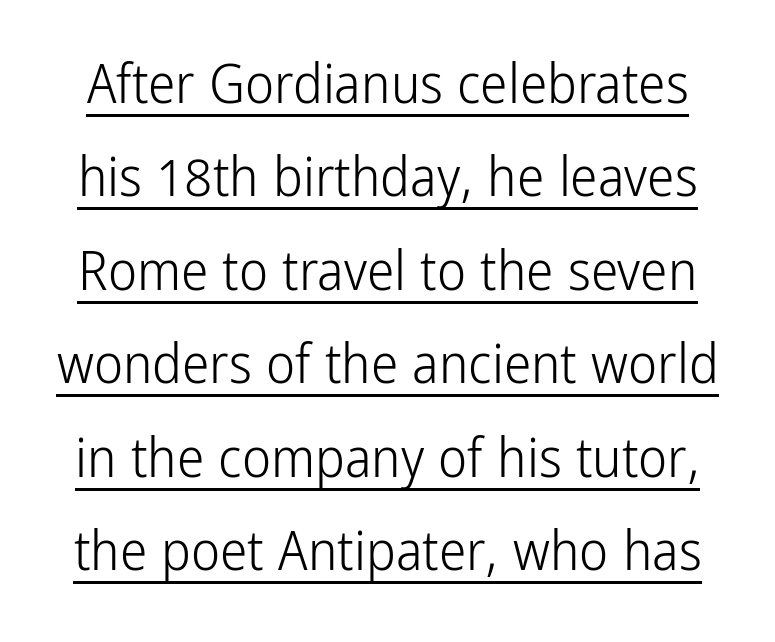
The image shows 55 px light, condensed sans-serif type, upright; set normal line spacing (1.7x), normal letter spacing, underlined; low stroke contrast and a medium x-height.
